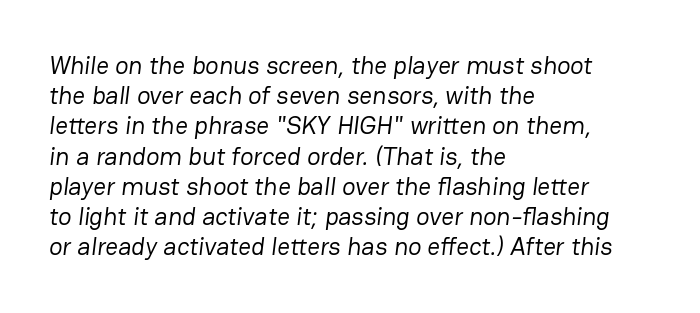
This sample is left-justified, so line endings fall wherever the words run out. A bare baseline throughout the passage. Glyph-to-glyph distance matches everyday printed text. Think standard paragraph weight, or any step lighter than that.
